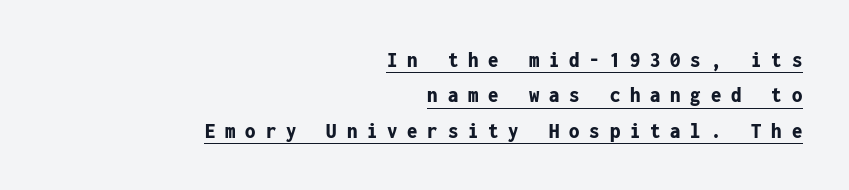
The image shows 23 px bold type, upright; set right-aligned, normal line spacing (1.54x), unusually wide letter spacing (+0.43 em), underlined.
